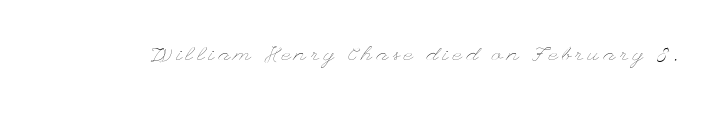
The image shows 20 px text type; set unusually wide letter spacing (+0.22 em), not underlined.
